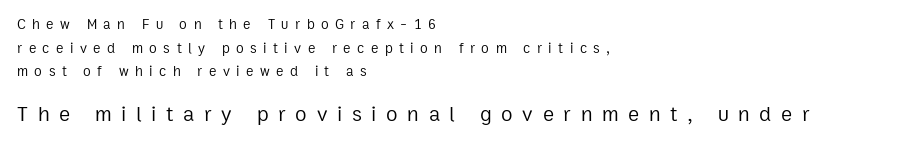
The image shows 21 px text type, upright; set left-aligned, normal line spacing (1.68x), unusually wide letter spacing (+0.46 em), not underlined; the second (bottom) block is 1.5x larger.
